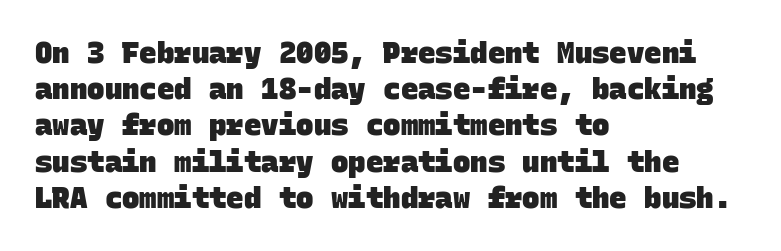
Q: Is the text bold? A: Yes.
Q: Is the typeface a serif or a sans-serif typeface? A: Sans-serif.
Q: Is the text underlined? A: No.
Q: How is the paragraph aligned? A: Left-aligned.
Q: Is the spacing between letters normal or unusually wide? A: Normal.
Q: Is the spacing between lines tight, normal or loose? A: Normal.
Q: Width (condensed, normal, or wide)? A: Normal.
Q: Stroke contrast? A: Low.
Q: x-height? A: Large.
Q: Monospaced? A: Yes.
